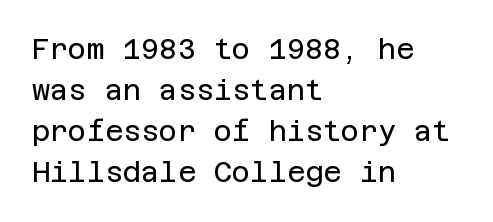
Caption: standard tracking, unaltered. The paragraph shown leans on its left margin. What kind of face is this? One without serifs — a sans. The typesetting does not lean heavy: it is not bold. Ascenders rise straight up at ninety degrees. Vertical spacing — default.
